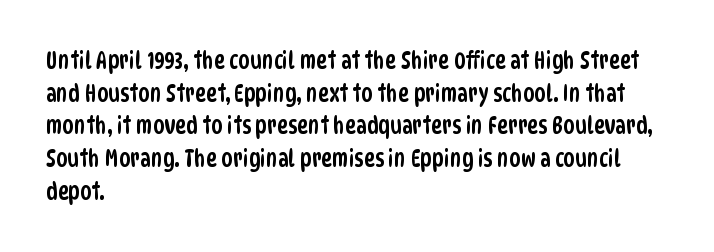
Q: Is the text underlined? A: No.
Q: How is the paragraph aligned? A: Left-aligned.
Q: Is the spacing between letters normal or unusually wide? A: Normal.
Q: Is the spacing between lines tight, normal or loose? A: Normal.
